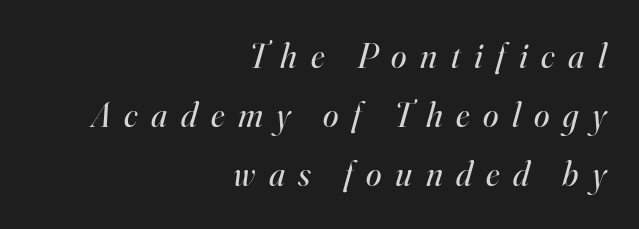
The image shows 35 px regular-weight serif type, italic (leaning right); set right-aligned, normal line spacing (1.69x), unusually wide letter spacing (+0.39 em), not underlined; high stroke contrast and a small x-height.
